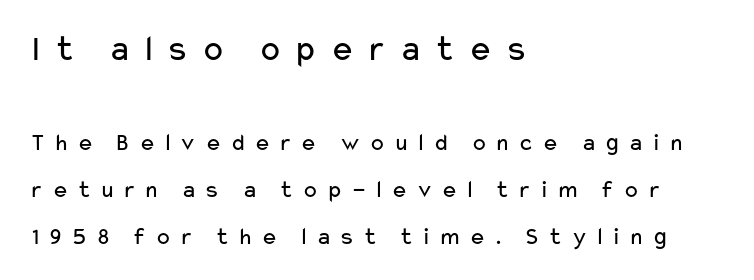
{"serif": "no", "italic": "no", "bold": "no", "weight": "regular", "width": "wide", "stroke_contrast": "low", "x_height": "medium", "monospaced": "no", "underline": "no", "align": "left", "line_spacing_ratio": 1.89, "letter_spacing": "wide", "letter_spacing_em": 0.3, "larger_block": "first", "size_ratio": 1.48, "glyph_px": 37}
